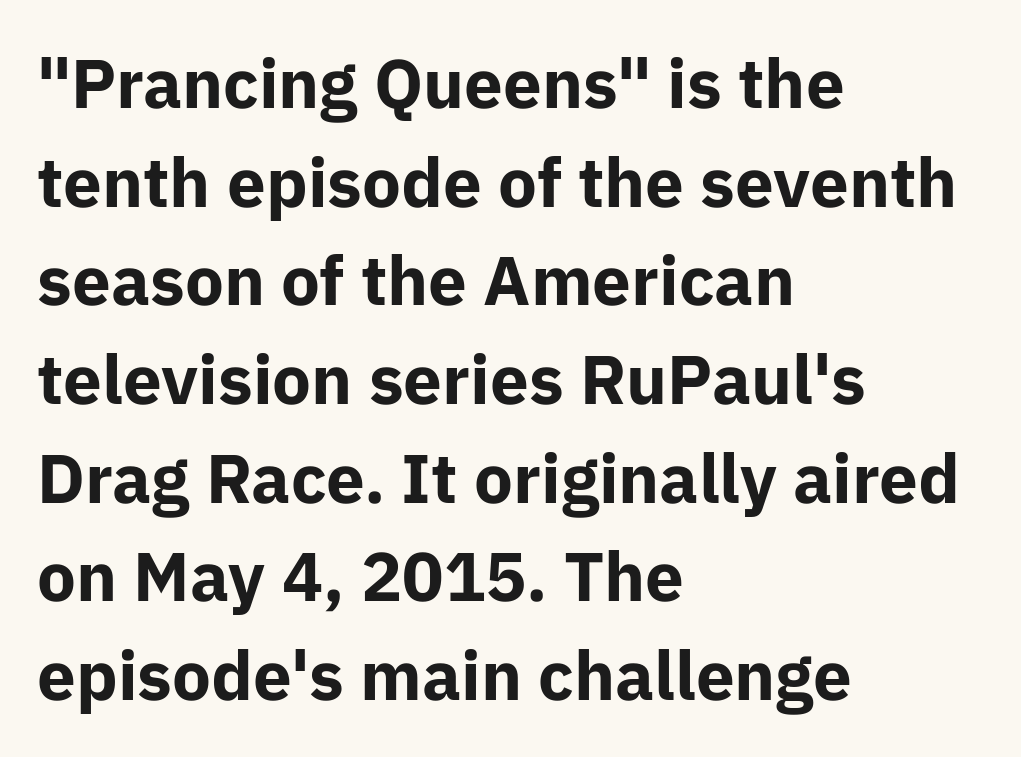
Q: Is the text bold? A: Yes.
Q: Is the text italic (slanted)? A: No, it is upright.
Q: Is the typeface a serif or a sans-serif typeface? A: Sans-serif.
Q: Is the text underlined? A: No.
Q: How is the paragraph aligned? A: Left-aligned.
Q: Is the spacing between letters normal or unusually wide? A: Normal.
Q: Is the spacing between lines tight, normal or loose? A: Normal.
Q: Width (condensed, normal, or wide)? A: Normal.
Q: Stroke contrast? A: Low.
Q: x-height? A: Medium.
Q: Monospaced? A: No.
